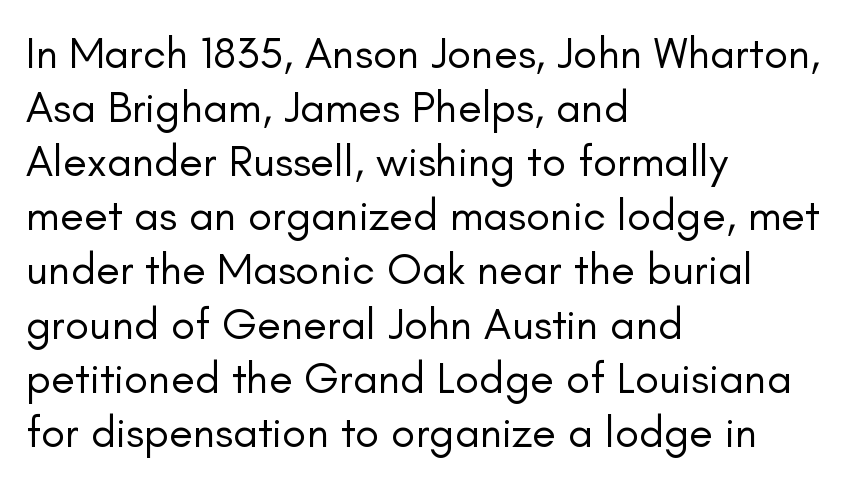
The image shows 44 px regular-weight sans-serif type, upright; set left-aligned, line spacing 1.23x, normal letter spacing, not underlined; low stroke contrast and a small x-height.
